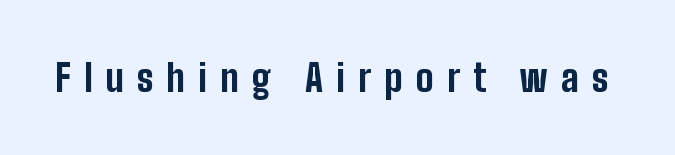
The image shows 37 px bold, condensed sans-serif type, upright; set unusually wide letter spacing (+0.35 em), not underlined; low stroke contrast and a medium x-height.
